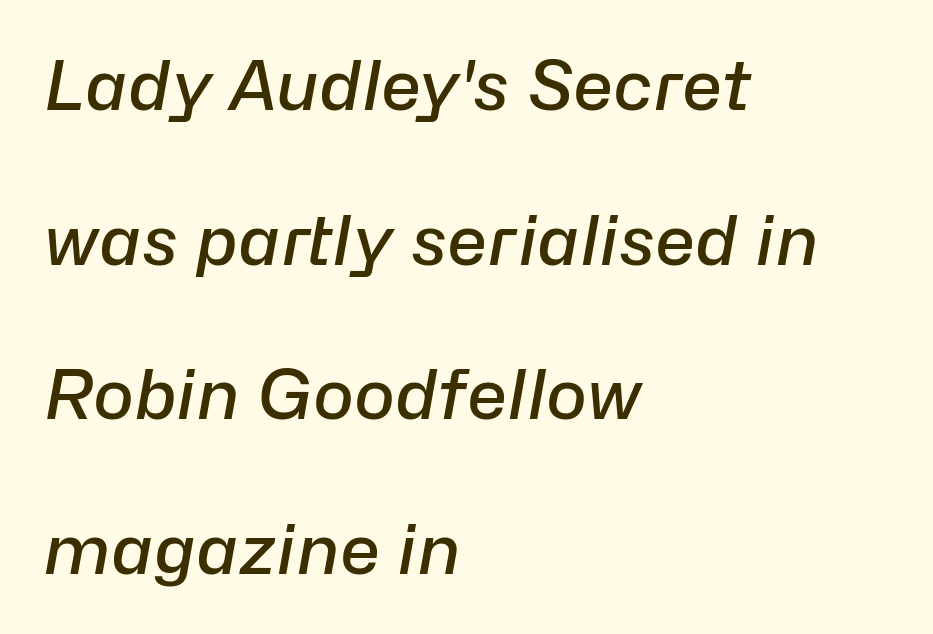
Q: Is the text bold? A: Semi-bold.
Q: Is the text italic (slanted)? A: Yes, it leans right by about 10 degrees.
Q: Is the text underlined? A: No.
Q: How is the paragraph aligned? A: Left-aligned.
Q: Is the spacing between letters normal or unusually wide? A: Normal.
Q: Is the spacing between lines tight, normal or loose? A: Loose.
Q: Width (condensed, normal, or wide)? A: Normal.
Q: Stroke contrast? A: Low.
Q: x-height? A: Medium.
Q: Monospaced? A: No.
